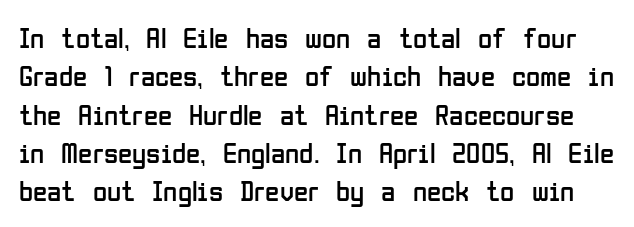
The image shows 29 px regular-weight, condensed sans-serif type, upright; set normal line spacing (1.32x), normal letter spacing, not underlined; low stroke contrast and a medium x-height.
